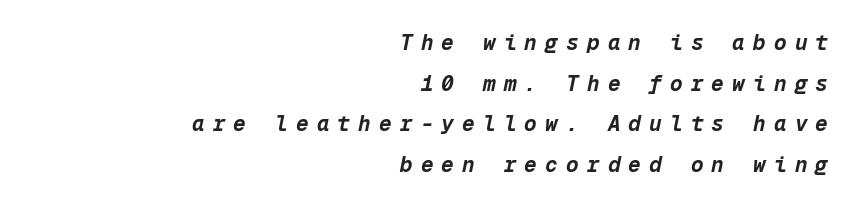
{"italic": "yes", "lean": "right", "slant_degrees": 12, "bold": "yes", "underline": "no", "align": "right", "line_spacing": "loose", "line_spacing_ratio": 1.93, "letter_spacing": "wide", "letter_spacing_em": 0.39, "glyph_px": 21}
